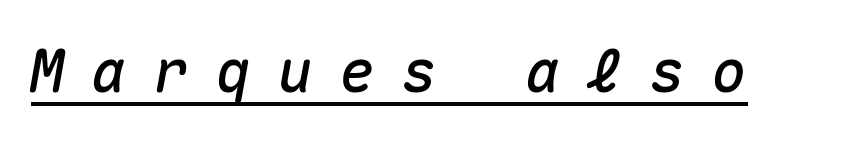
The image shows 59 px text type, italic (leaning right), monospaced; set unusually wide letter spacing (+0.45 em), underlined; medium stroke contrast and a medium x-height.
